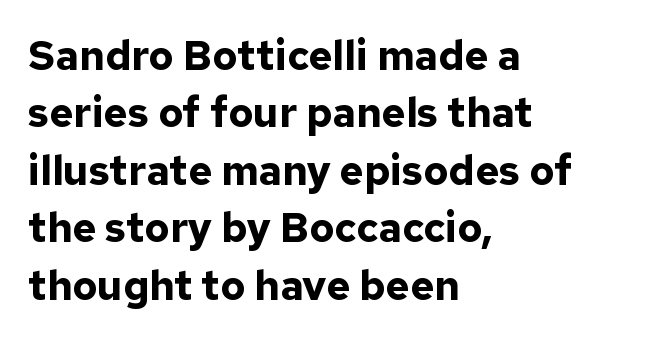
The image shows 41 px bold sans-serif type, upright; set left-aligned, normal line spacing (1.4x), normal letter spacing, not underlined; low stroke contrast and a medium x-height.
